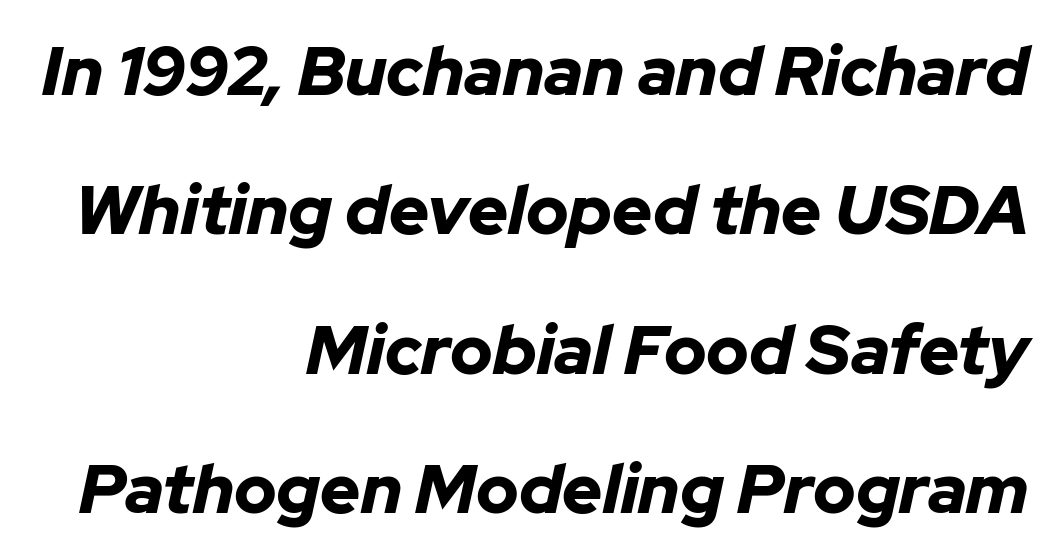
The image shows 69 px bold type, italic (leaning right); set right-aligned, loose line spacing (2.02x), normal letter spacing, not underlined; low stroke contrast and a medium x-height.
